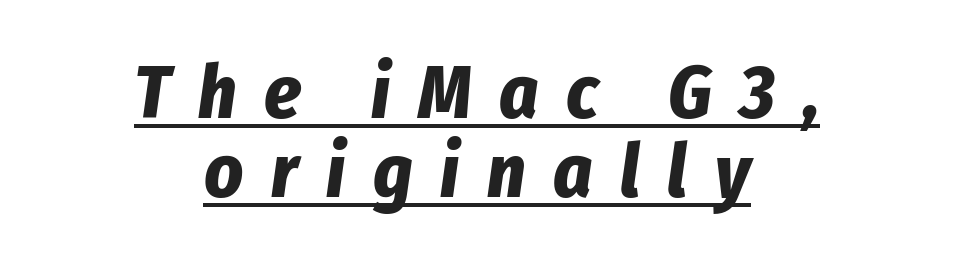
These lines are rendered in a variable-pitch font. There's an unmistakable incline to the writing here. Pretty heavy lettering here — definitely bold. The tracking reads as deliberately expanded to a designer's eye. The paragraph shown floats in the horizontal middle. Vertically, the passage feels compressed, each row crowding the next.
